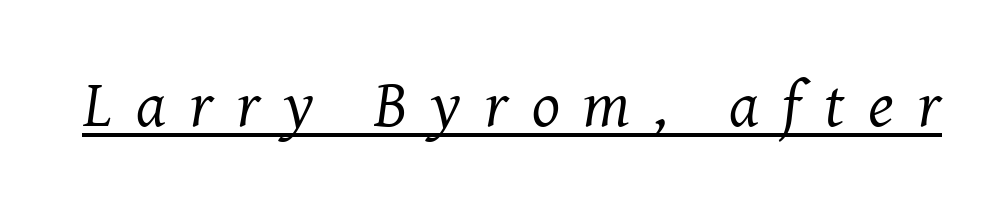
Looks like regular typesetting: each glyph gets only the width it needs. The font's italic variant was chosen for this text. The rendered words wear a rule along their underside. Here the glyphs are tracked loosely, breaking word shapes into spaced letters. A quiet, ordinary-to-light weight characterises the typeface.
